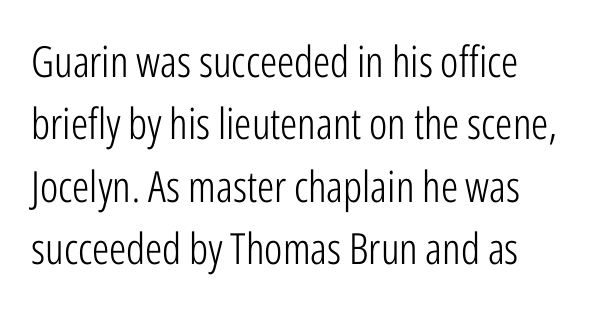
The image shows 43 px light, condensed sans-serif type, upright; set left-aligned, normal line spacing (1.45x), normal letter spacing, not underlined; low stroke contrast and a medium x-height.
